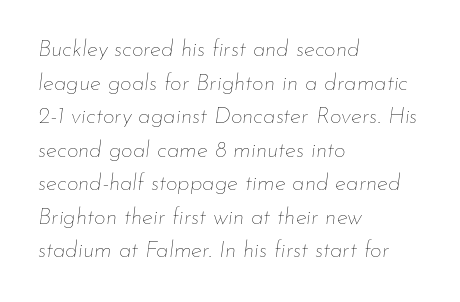
Nothing heavy about these letters — not bold at all. Nobody touched the tracking dial on this one. Does the lettering tilt? It does — this is italic. Summary of vertical rhythm: regular, with standard interline spacing. Visually the block forms a straight wall on the left and a jagged coastline on the right. Descenders are the only things crossing below the line.
